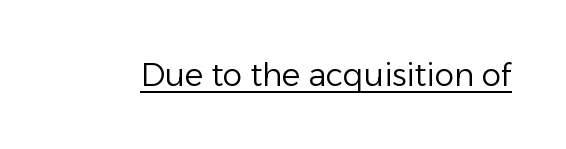
Counters stay open thanks to moderate or lighter strokes. I'd call this a sans setting — the letters go barefoot. This rendering features underlined lettering. The line texture is even and compact thanks to regular tracking. In terms of posture, this sample is upright.
